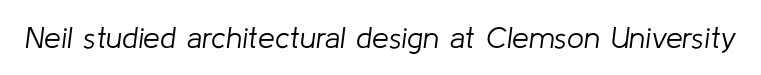
The image shows 30 px light type, italic (leaning right); set normal letter spacing, not underlined; low stroke contrast and a medium x-height.
